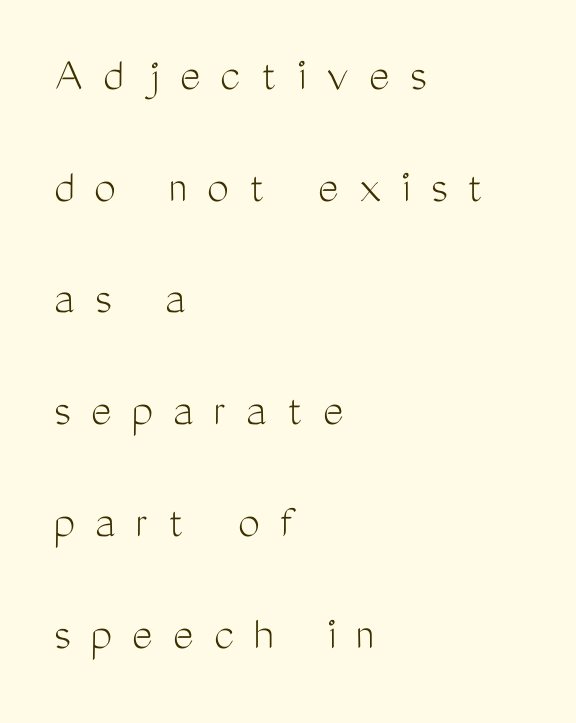
{"serif": "no", "italic": "no", "bold": "no", "weight": "light", "width": "condensed", "stroke_contrast": "medium", "x_height": "medium", "monospaced": "no", "underline": "no", "align": "left", "line_spacing": "loose", "line_spacing_ratio": 2.28, "letter_spacing": "wide", "letter_spacing_em": 0.41, "glyph_px": 49}
